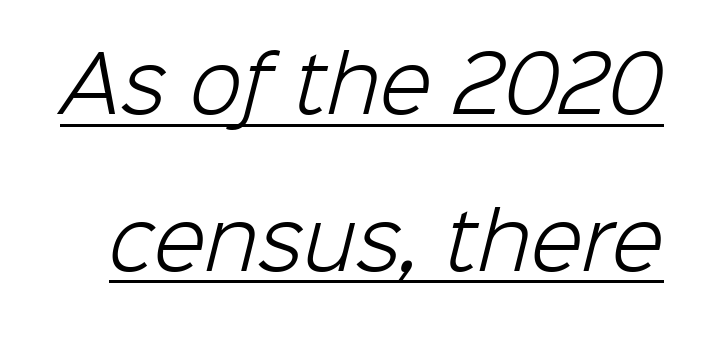
No letter is thick-stroked: the sample isn't bold. A typesetter would call this leading open, well beyond the default. Spacing verdict: proportional, widths tailored to each character. Does a line run under the words? Yes, clearly. The text was rendered using a sans face with plain stroke endings. You could call the tracking neutral — neither tight nor loose.
